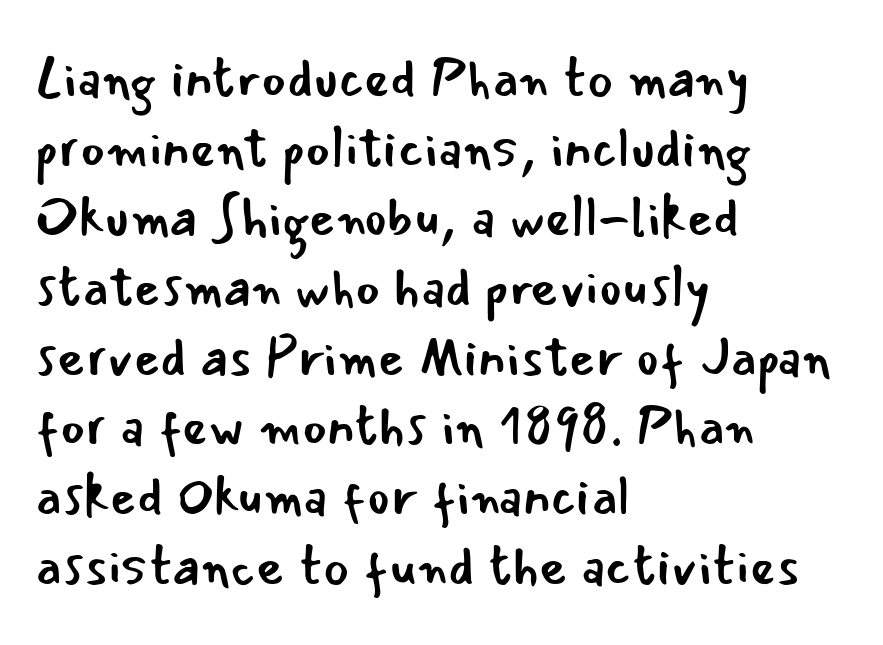
This is roman type, the default non-slanted kind. Where is the straight margin? On the left. Note the varied advance widths — an 'i' is clearly narrower than an 'm'. The typeface chosen for these lines omits serifs. Leading matches the norm, producing a regular column. Just letters on the line, the space beneath them empty.
